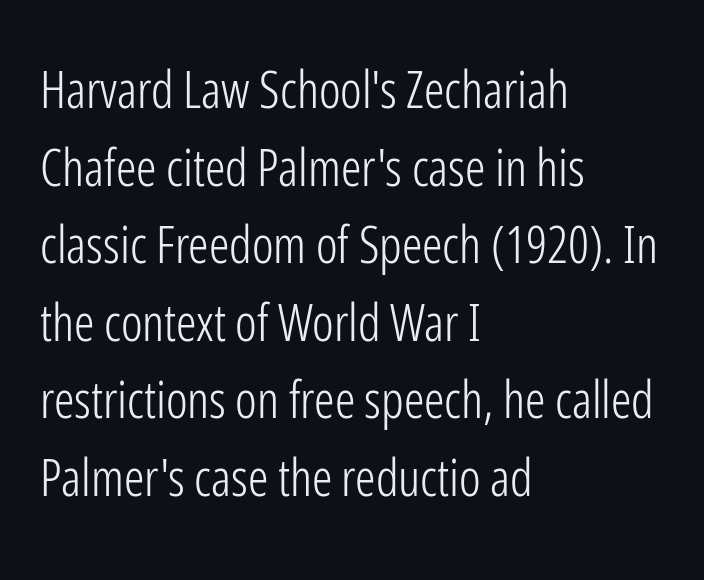
Q: Is the text bold? A: No.
Q: Is the text italic (slanted)? A: No, it is upright.
Q: Is the typeface a serif or a sans-serif typeface? A: Sans-serif.
Q: Is the text underlined? A: No.
Q: How is the paragraph aligned? A: Left-aligned.
Q: Is the spacing between letters normal or unusually wide? A: Normal.
Q: Is the spacing between lines tight, normal or loose? A: Normal.
Q: Width (condensed, normal, or wide)? A: Condensed.
Q: Stroke contrast? A: Low.
Q: x-height? A: Medium.
Q: Monospaced? A: No.
